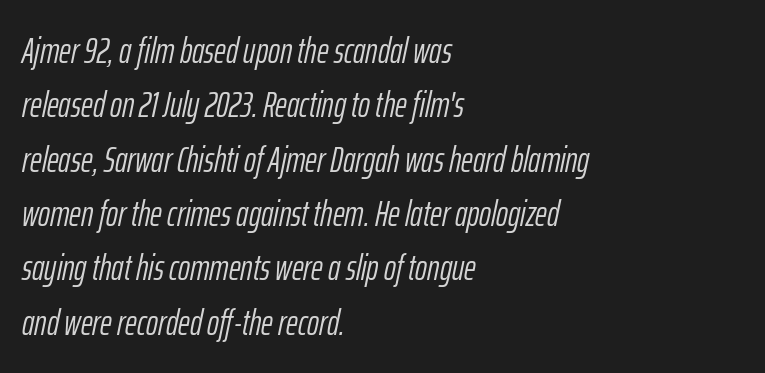
{"italic": "yes", "lean": "right", "slant_degrees": 12, "bold": "no", "weight": "light", "width": "condensed", "stroke_contrast": "low", "x_height": "medium", "monospaced": "no", "underline": "no", "align": "left", "line_spacing": "normal", "line_spacing_ratio": 1.51, "letter_spacing": "normal", "letter_spacing_em": 0.0, "glyph_px": 36}
